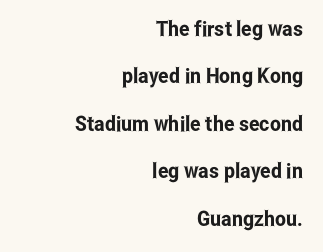
Vertically, the passage feels expansive, rows floating well apart. The font's upright variant was chosen for this text. How are the letters spaced? Ordinarily, with no added tracking. Where is the straight margin? On the right. The space directly below the letters is spotless.
